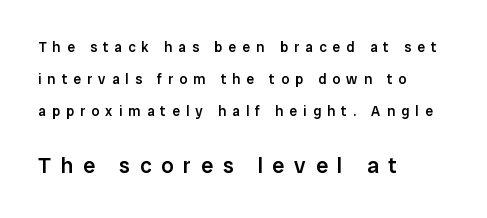
{"italic": "no", "bold": "semi", "underline": "no", "align": "left", "line_spacing": "loose", "line_spacing_ratio": 2.27, "letter_spacing": "wide", "letter_spacing_em": 0.44, "larger_block": "second", "size_ratio": 1.57, "glyph_px": 22}
